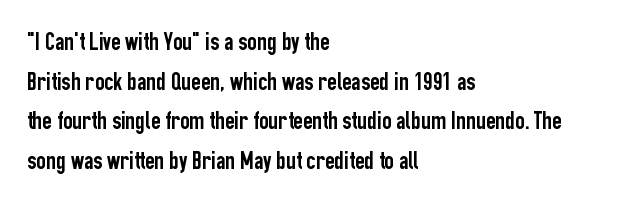
{"italic": "no", "underline": "no", "align": "left", "line_spacing": "normal", "line_spacing_ratio": 1.52, "letter_spacing": "normal", "letter_spacing_em": 0.0, "glyph_px": 26}
